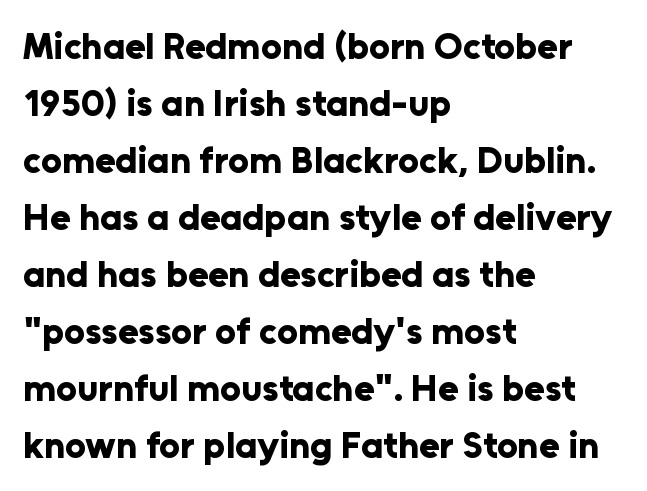
{"serif": "no", "italic": "no", "bold": "yes", "weight": "bold", "width": "normal", "stroke_contrast": "low", "x_height": "medium", "monospaced": "no", "underline": "no", "align": "left", "line_spacing": "normal", "line_spacing_ratio": 1.54, "letter_spacing": "normal", "letter_spacing_em": 0.0, "glyph_px": 37}
